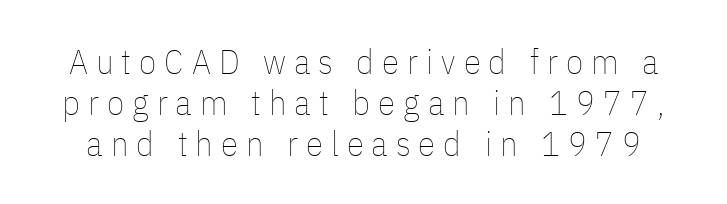
Each letter keeps its own natural width here, so spacing adapts to shape. Nobody drew a line under any word here. Someone cranked the tracking dial way up on this one. No letter is thick-stroked: the sample isn't bold. When letters stand straight like this, we call the style roman or upright.
